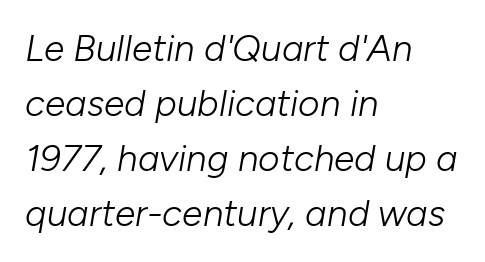
The image shows 37 px light type, italic (leaning right); set left-aligned, normal line spacing (1.49x), normal letter spacing, not underlined; low stroke contrast and a medium x-height.
